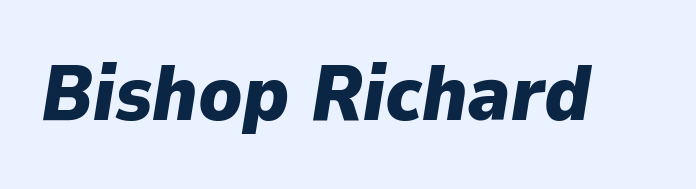
The image shows 78 px heavy type, italic (leaning right); set normal letter spacing, not underlined; low stroke contrast and a medium x-height.
